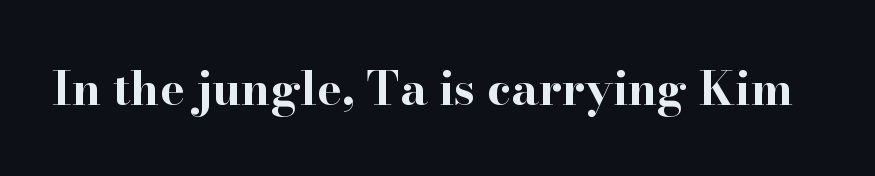
{"serif": "yes", "italic": "no", "bold": "yes", "weight": "bold", "width": "wide", "stroke_contrast": "high", "x_height": "small", "monospaced": "no", "underline": "no", "letter_spacing": "normal", "letter_spacing_em": 0.0, "glyph_px": 47}
